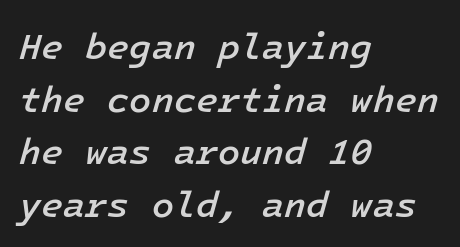
{"italic": "yes", "lean": "right", "slant_degrees": 16, "bold": "semi", "weight": "semibold", "width": "normal", "stroke_contrast": "low", "x_height": "medium", "underline": "no", "align": "left", "line_spacing": "normal", "line_spacing_ratio": 1.46, "letter_spacing": "normal", "letter_spacing_em": 0.0, "glyph_px": 36}
